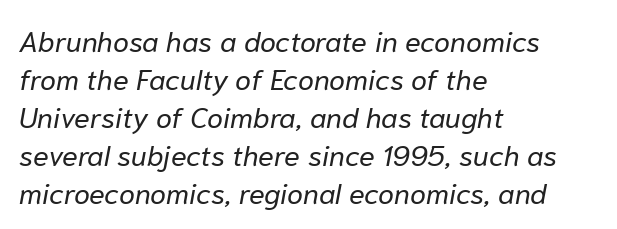
{"italic": "yes", "lean": "right", "slant_degrees": 10, "bold": "no", "weight": "regular", "width": "normal", "stroke_contrast": "low", "x_height": "medium", "monospaced": "no", "underline": "no", "align": "left", "line_spacing": "normal", "line_spacing_ratio": 1.31, "letter_spacing": "normal", "letter_spacing_em": 0.0, "glyph_px": 29}
